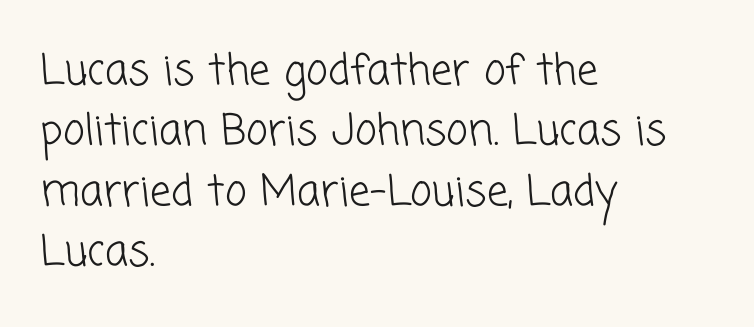
Unbolded letterforms with no extra heft. Lines of text with bare space underneath. Character widths vary here, with narrow letters taking less room than wide ones. Line beginnings align vertically; line endings do not. The characters display no serif detailing; their extremities are plain.
